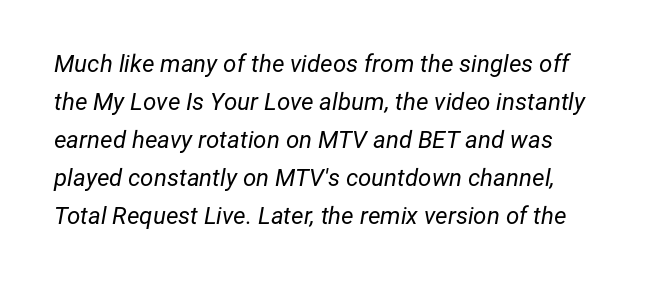
{"italic": "yes", "lean": "right", "slant_degrees": 12, "bold": "no", "underline": "no", "align": "left", "line_spacing": "normal", "line_spacing_ratio": 1.58, "letter_spacing": "normal", "letter_spacing_em": 0.0, "glyph_px": 24}
